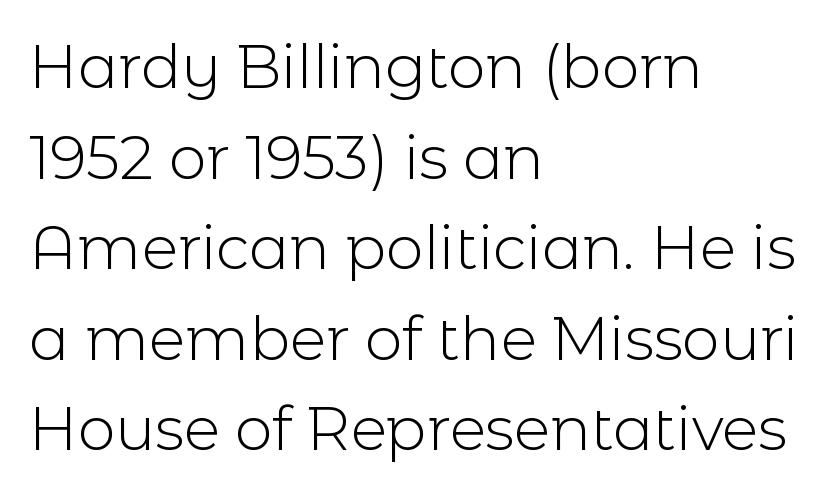
Q: Is the text bold? A: No.
Q: Is the text italic (slanted)? A: No, it is upright.
Q: Is the typeface a serif or a sans-serif typeface? A: Sans-serif.
Q: Is the text underlined? A: No.
Q: How is the paragraph aligned? A: Left-aligned.
Q: Is the spacing between letters normal or unusually wide? A: Normal.
Q: Is the spacing between lines tight, normal or loose? A: Normal.
Q: Width (condensed, normal, or wide)? A: Normal.
Q: x-height? A: Medium.
Q: Monospaced? A: No.
